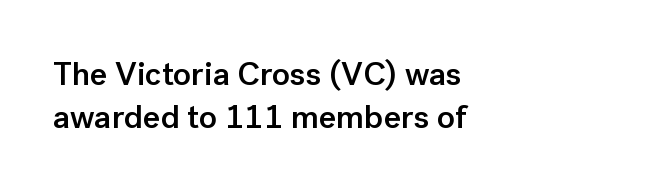
{"serif": "no", "italic": "no", "bold": "semi", "weight": "semibold", "width": "normal", "stroke_contrast": "low", "x_height": "medium", "monospaced": "no", "underline": "no", "align": "left", "line_spacing": "normal", "line_spacing_ratio": 1.31, "letter_spacing": "normal", "letter_spacing_em": 0.0, "glyph_px": 33}
